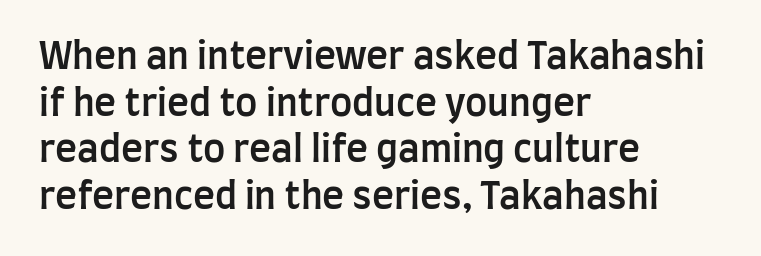
{"serif": "no", "italic": "no", "bold": "semi", "weight": "semibold", "width": "condensed", "stroke_contrast": "low", "x_height": "large", "monospaced": "no", "underline": "no", "align": "left", "line_spacing": "normal", "line_spacing_ratio": 1.26, "letter_spacing": "normal", "letter_spacing_em": 0.0, "glyph_px": 37}
